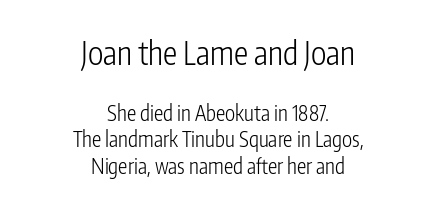
Nothing heavy about these letters — not bold at all. If you measured baseline to baseline, you'd find a middling distance. Regarding serifs, this sample does without them. Character widths vary here, with narrow letters taking less room than wide ones. The baseline area is clear. Large over small — that's the arrangement of the two blocks here.
